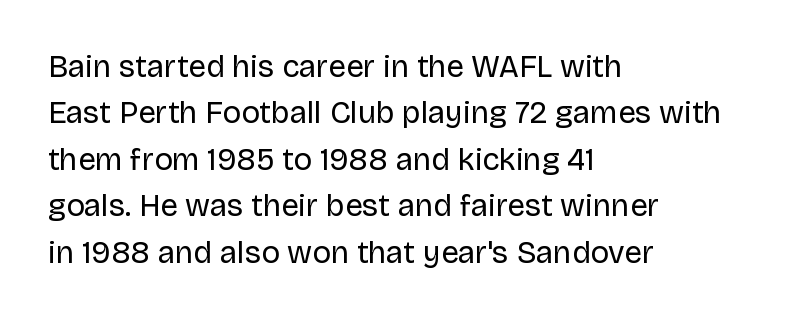
{"serif": "no", "italic": "no", "bold": "no", "weight": "regular", "width": "normal", "stroke_contrast": "low", "x_height": "large", "monospaced": "no", "underline": "no", "align": "left", "line_spacing": "normal", "line_spacing_ratio": 1.5, "letter_spacing": "normal", "letter_spacing_em": 0.0, "glyph_px": 31}
